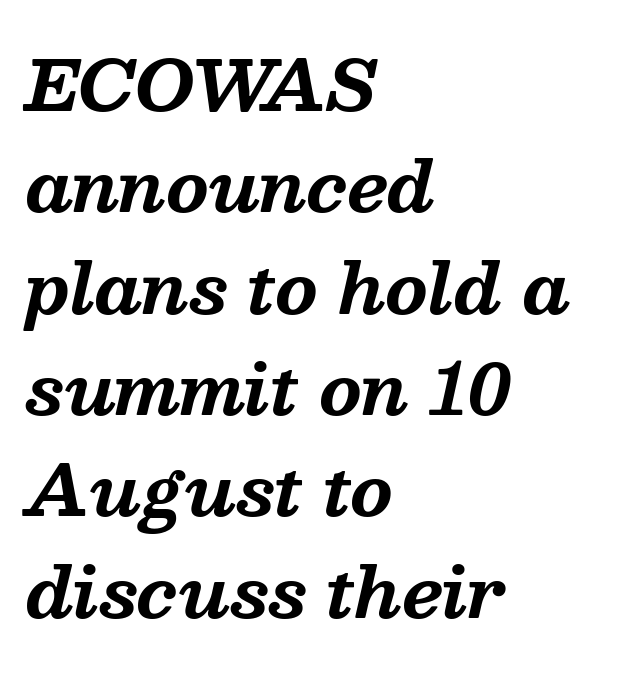
Leftover space on each line is placed entirely after the last word. The words here are not underlined. A typesetter would call this zero additional tracking. A typesetter would call this proportional, since set widths differ per character. The glyphs in this specimen are seriffed.
